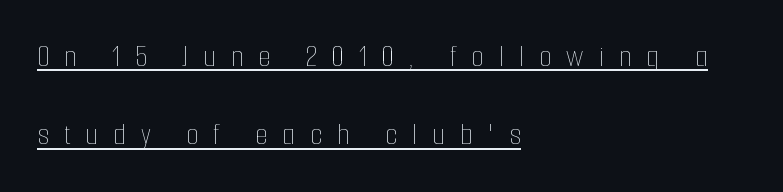
{"italic": "no", "bold": "no", "weight": "thin", "width": "condensed", "stroke_contrast": "low", "x_height": "medium", "monospaced": "no", "underline": "yes", "align": "left", "line_spacing": "loose", "line_spacing_ratio": 2.44, "letter_spacing": "wide", "letter_spacing_em": 0.47, "glyph_px": 32}
